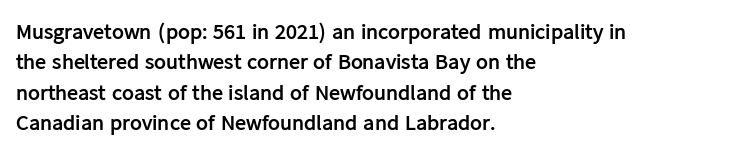
The image shows 22 px bold type, upright; set left-aligned, normal line spacing (1.38x), normal letter spacing, not underlined.
